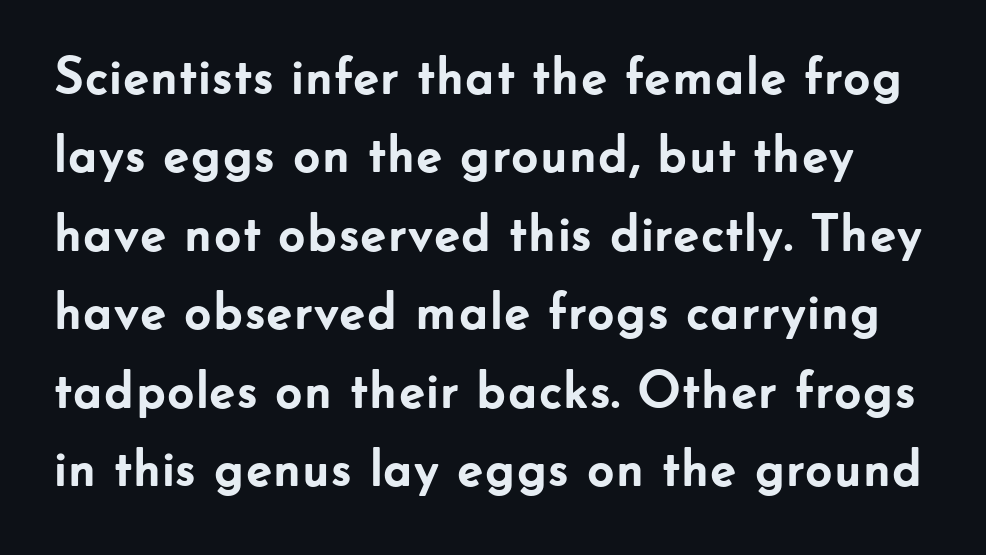
The text was rendered using a sans face with plain stroke endings. A typesetter would call this proportional, since set widths differ per character. The foot of each line stays bare and open. The type sits square on the baseline with zero lean. The rendering keeps characters at their native spacing. The lines sit at an ordinary, default distance from one another.
